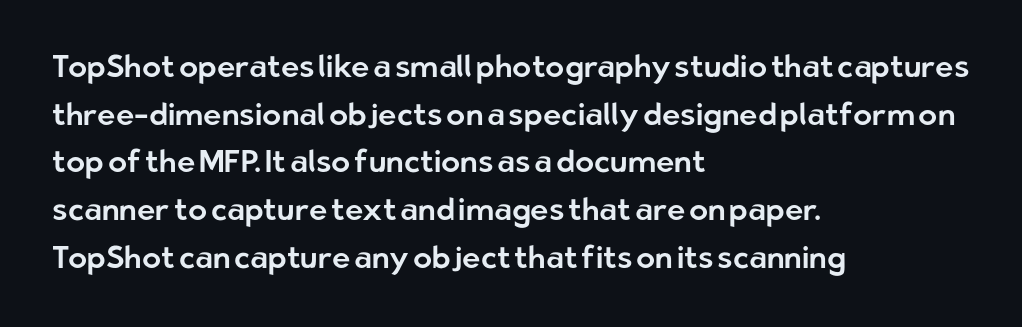
Designer's note — italics off, roman on. Glance below the letters and you will spot only blank space. The tracking reads as untouched default to a designer's eye. These lines are rendered in a variable-pitch font.
